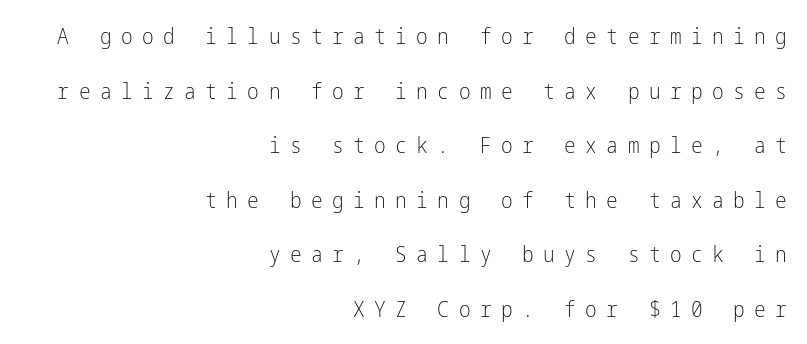
The image shows 22 px text type, upright; set right-aligned, loose line spacing (2.48x), unusually wide letter spacing (+0.43 em), not underlined.
